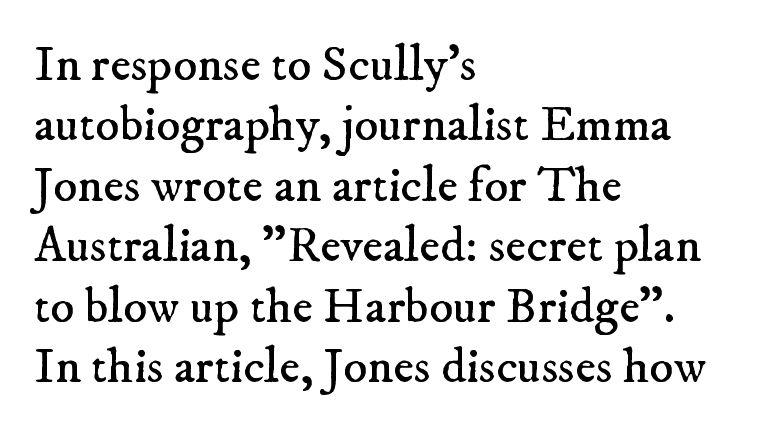
Examine the stroke ends and you'll spot serifs. Looks like regular typesetting: each glyph gets only the width it needs. On a weight scale, this lands at 450 or below. Compared with a centered layout, this one pins lines to the left instead. Rule under the text: the space is simply empty. Caption: standard tracking, unaltered.
